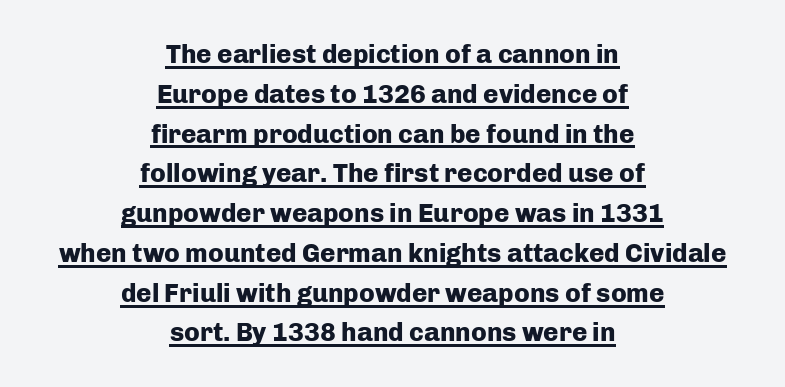
{"italic": "no", "bold": "yes", "underline": "yes", "align": "center", "line_spacing": "normal", "line_spacing_ratio": 1.53, "letter_spacing": "normal", "letter_spacing_em": 0.0, "glyph_px": 26}
